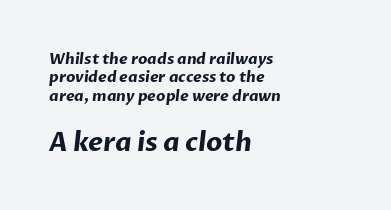
{"bold": "yes", "underline": "no", "align": "left", "line_spacing_ratio": 1.22, "letter_spacing": "normal", "letter_spacing_em": 0.0, "larger_block": "second", "size_ratio": 1.73, "glyph_px": 26}
